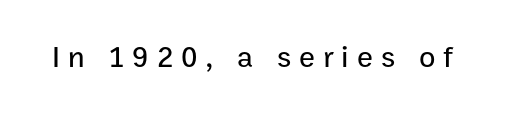
Q: Is the text italic (slanted)? A: No, it is upright.
Q: Is the typeface a serif or a sans-serif typeface? A: Sans-serif.
Q: Is the text underlined? A: No.
Q: Is the spacing between letters normal or unusually wide? A: Unusually wide.
Q: Width (condensed, normal, or wide)? A: Normal.
Q: Stroke contrast? A: Low.
Q: x-height? A: Medium.
Q: Monospaced? A: No.
